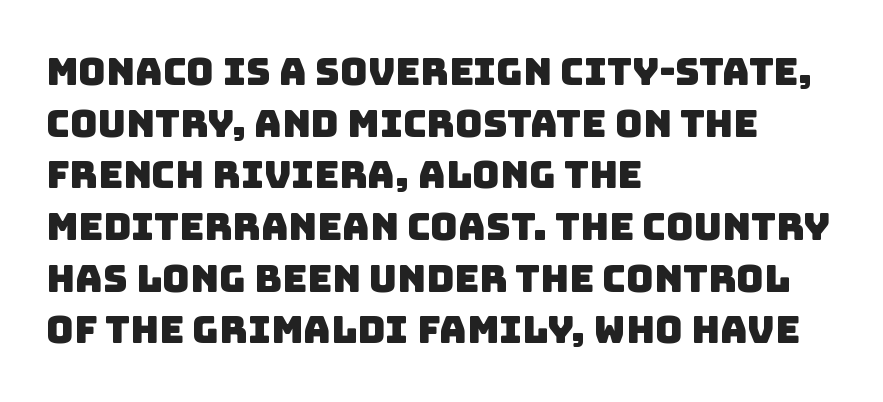
{"serif": "no", "width": "normal", "stroke_contrast": "low", "x_height": "large", "monospaced": "no", "underline": "no", "align": "left", "line_spacing": "normal", "line_spacing_ratio": 1.36, "letter_spacing": "normal", "letter_spacing_em": 0.0, "glyph_px": 38}
